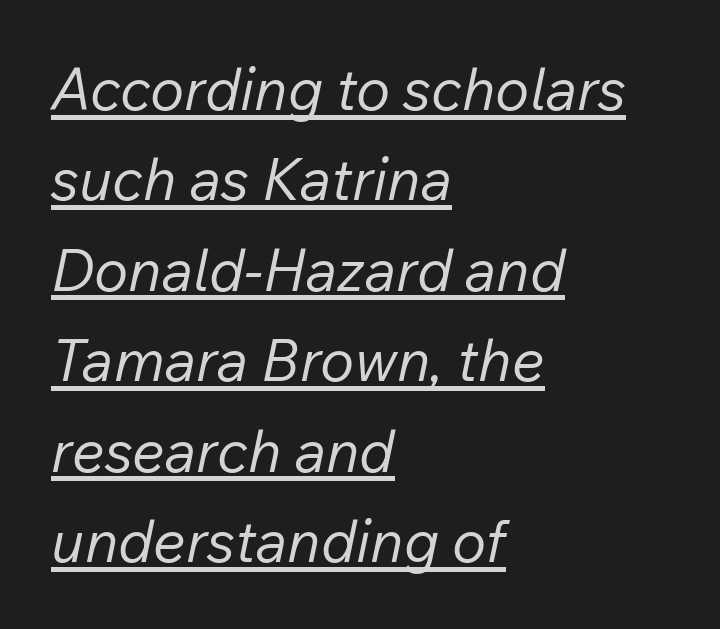
Compared with a typical body face, this is equally light or lighter still. Character widths vary here, with narrow letters taking less room than wide ones. Line starts are locked; line ends wander. The line texture is even and compact thanks to regular tracking.
